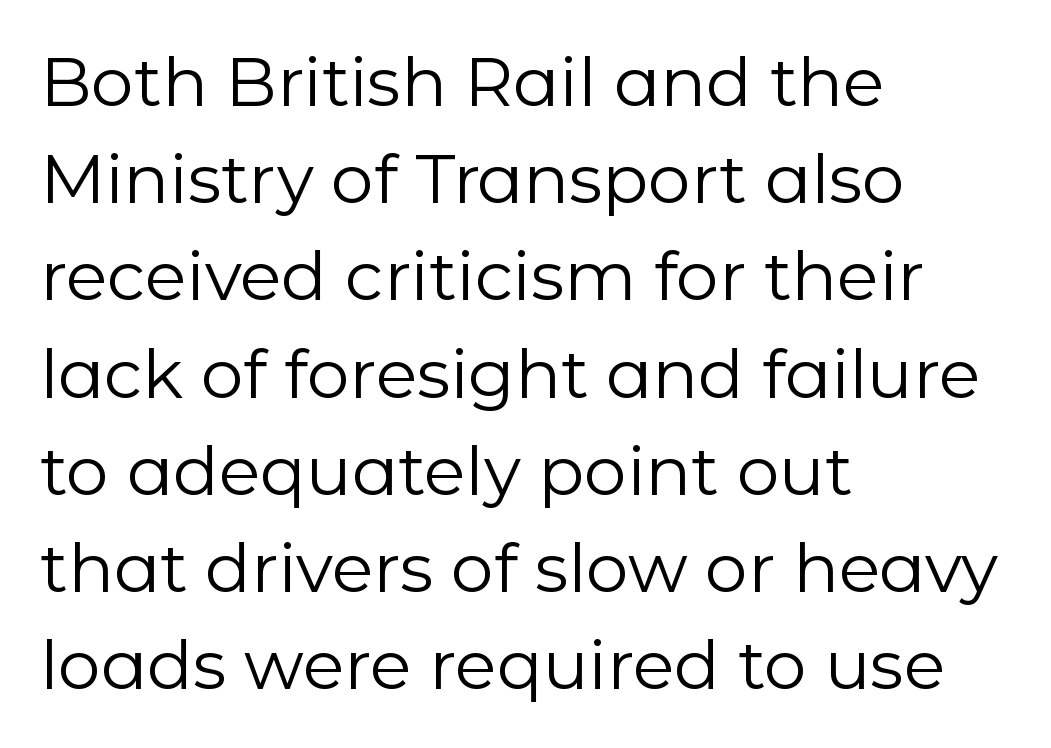
Q: Is the text bold? A: No.
Q: Is the text italic (slanted)? A: No, it is upright.
Q: Is the typeface a serif or a sans-serif typeface? A: Sans-serif.
Q: Is the text underlined? A: No.
Q: How is the paragraph aligned? A: Left-aligned.
Q: Is the spacing between letters normal or unusually wide? A: Normal.
Q: Is the spacing between lines tight, normal or loose? A: Normal.
Q: Width (condensed, normal, or wide)? A: Normal.
Q: Stroke contrast? A: Low.
Q: x-height? A: Medium.
Q: Monospaced? A: No.
